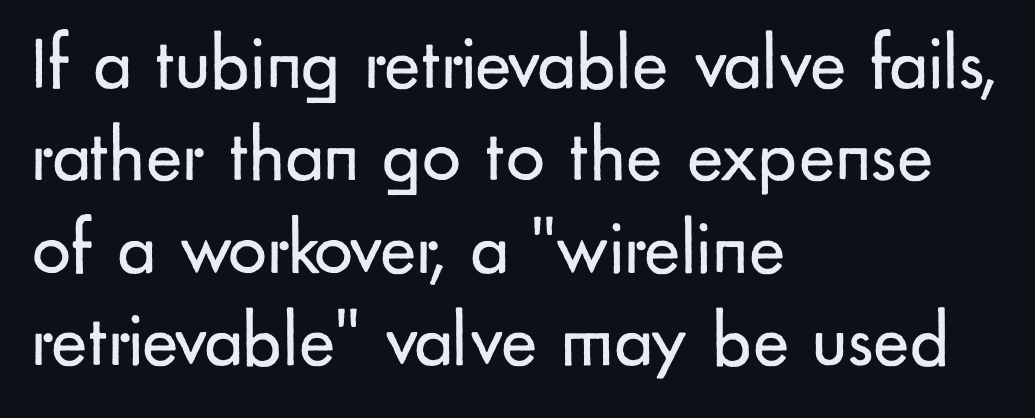
Think standard paragraph weight, or any step lighter than that. Font category for this specimen: sans-serif. Layout note: lines flush left. Here the designer chose a conventional face with non-uniform glyph widths. The lettering holds an erect, upright posture throughout.
